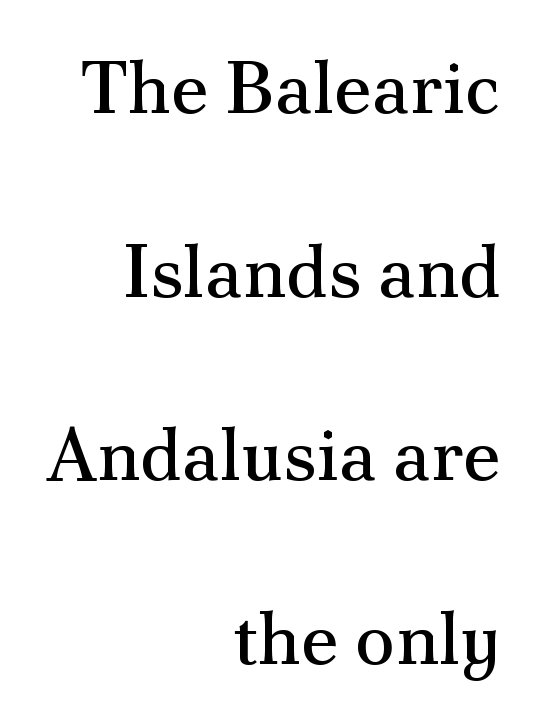
Q: Is the text bold? A: No.
Q: Is the text italic (slanted)? A: No, it is upright.
Q: Is the typeface a serif or a sans-serif typeface? A: Serif.
Q: Is the text underlined? A: No.
Q: How is the paragraph aligned? A: Right-aligned.
Q: Is the spacing between letters normal or unusually wide? A: Normal.
Q: Is the spacing between lines tight, normal or loose? A: Loose.
Q: Width (condensed, normal, or wide)? A: Normal.
Q: Stroke contrast? A: Medium.
Q: x-height? A: Small.
Q: Monospaced? A: No.
